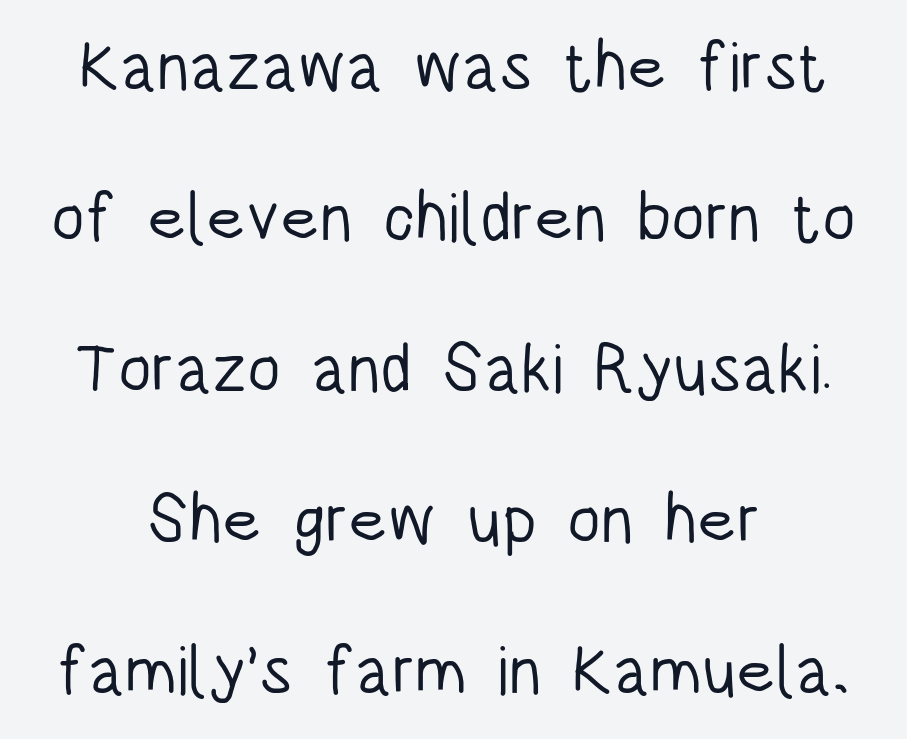
Here the designer chose a conventional face with non-uniform glyph widths. The characters display no serif detailing; their extremities are plain. Weight: not bold — regular or lighter. Beneath every word, the page is bare. The lettering holds an erect, upright posture throughout.
